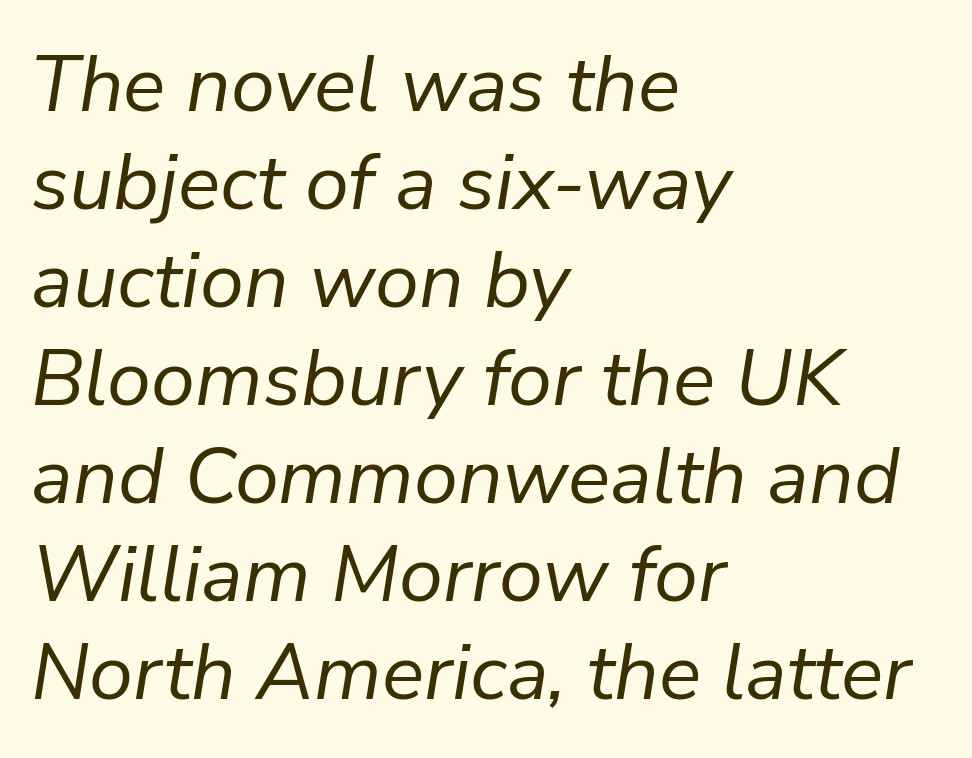
The image shows 79 px regular-weight type, italic (leaning right); set left-aligned, line spacing 1.24x, normal letter spacing, not underlined; low stroke contrast and a medium x-height.
